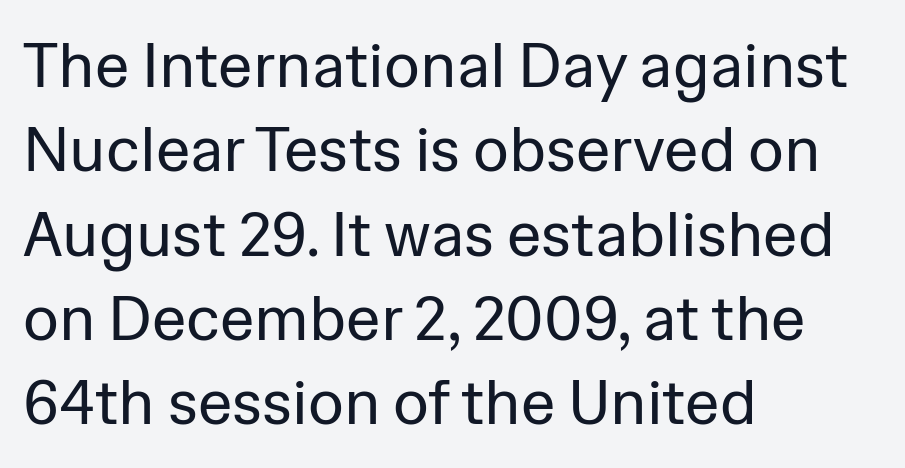
Observe the absence of serifs on each vertical stroke in this sample. Ink coverage per letter is moderate at most. Is this a fixed-width face? No — the glyphs have proportional, varying widths. Where is the straight margin? On the left. A normal amount of white space separates one row of letters from the next.
